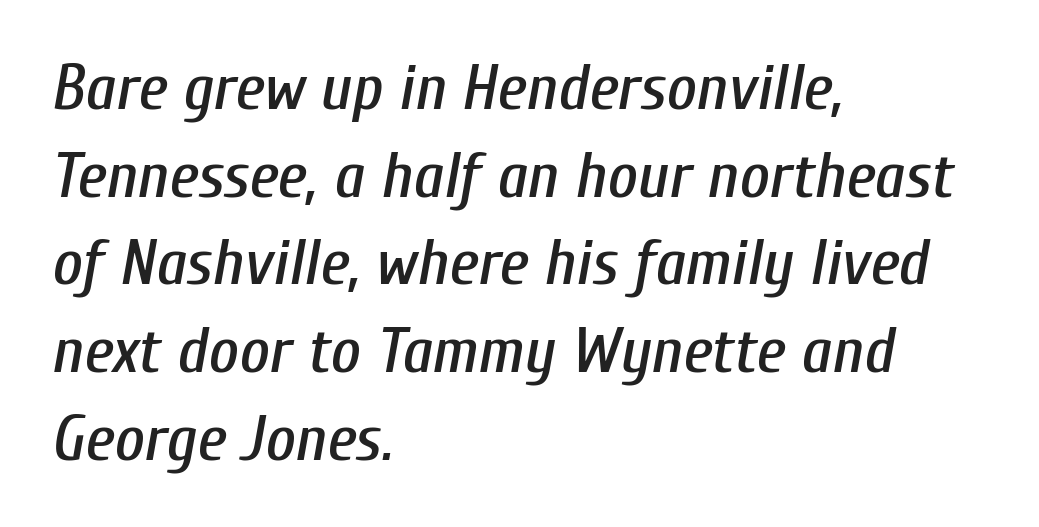
{"italic": "yes", "lean": "right", "slant_degrees": 10, "width": "condensed", "stroke_contrast": "low", "x_height": "medium", "monospaced": "no", "underline": "no", "align": "left", "line_spacing": "normal", "line_spacing_ratio": 1.35, "letter_spacing": "normal", "letter_spacing_em": 0.0, "glyph_px": 65}
